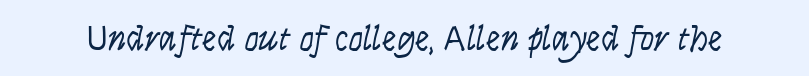
Q: Is the text bold? A: No.
Q: Is the text italic (slanted)? A: Yes, it leans right by about 9 degrees.
Q: Is the text underlined? A: No.
Q: Is the spacing between letters normal or unusually wide? A: Normal.
Q: Width (condensed, normal, or wide)? A: Condensed.
Q: Stroke contrast? A: Low.
Q: x-height? A: Large.
Q: Monospaced? A: No.
